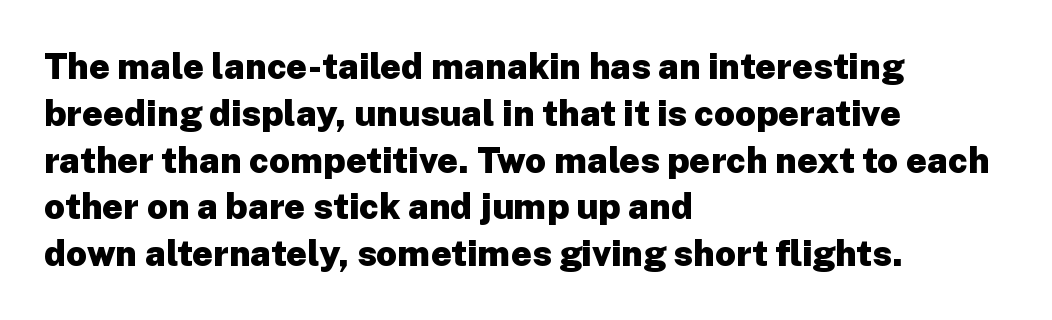
Font category for this specimen: sans-serif. These lines are rendered in a variable-pitch font. Notice how thick the strokes are: this is what a full bold looks like. How are the letters spaced? Ordinarily, with no added tracking. Line starts are locked; line ends wander.
